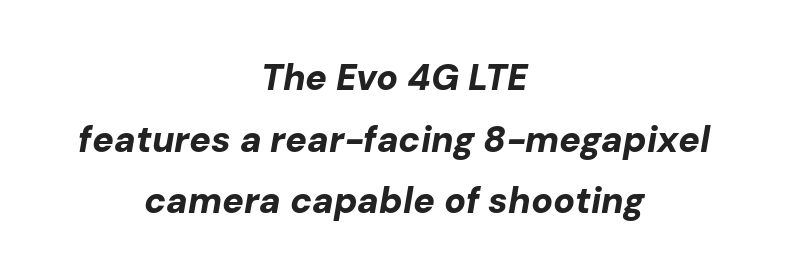
{"italic": "yes", "lean": "right", "slant_degrees": 10, "bold": "yes", "weight": "bold", "width": "normal", "stroke_contrast": "low", "x_height": "medium", "monospaced": "no", "underline": "no", "align": "center", "line_spacing_ratio": 1.71, "letter_spacing": "normal", "letter_spacing_em": 0.0, "glyph_px": 36}
